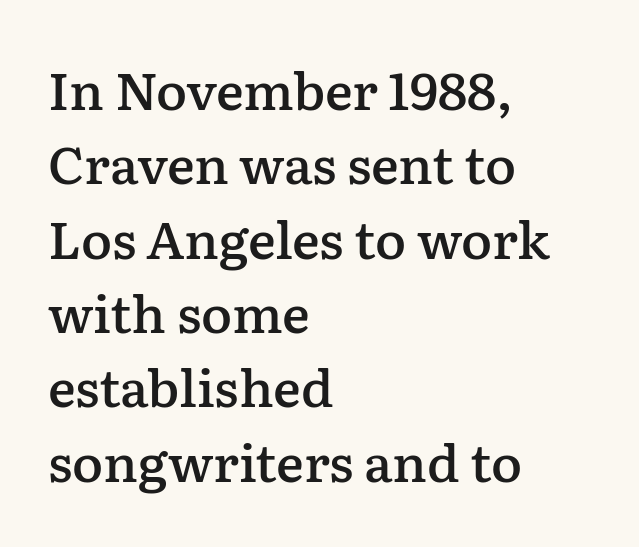
Each row of text sits above clean, open space. The passage shown is typeset with a serif family. The rendering keeps characters at their native spacing. Character widths vary here, with narrow letters taking less room than wide ones.
